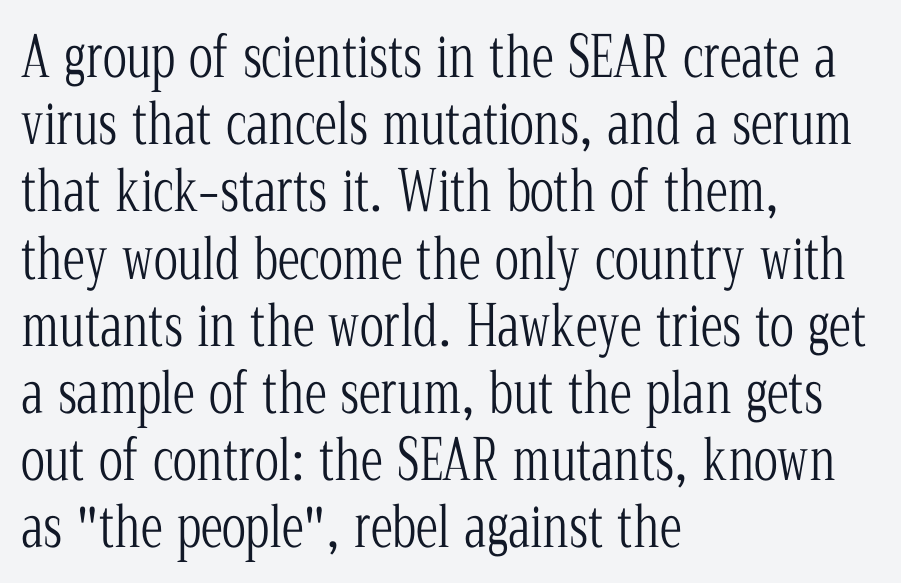
The image shows 56 px light, condensed serif type, upright; set left-aligned, line spacing 1.2x, normal letter spacing, not underlined; low stroke contrast and a medium x-height.
